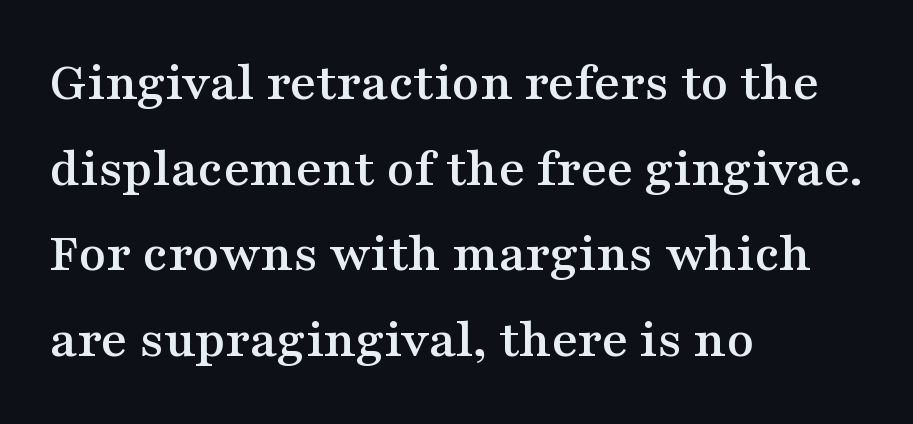
{"serif": "yes", "italic": "no", "width": "wide", "stroke_contrast": "medium", "x_height": "medium", "monospaced": "no", "underline": "no", "align": "left", "line_spacing": "normal", "line_spacing_ratio": 1.53, "letter_spacing": "normal", "letter_spacing_em": 0.0, "glyph_px": 56}
